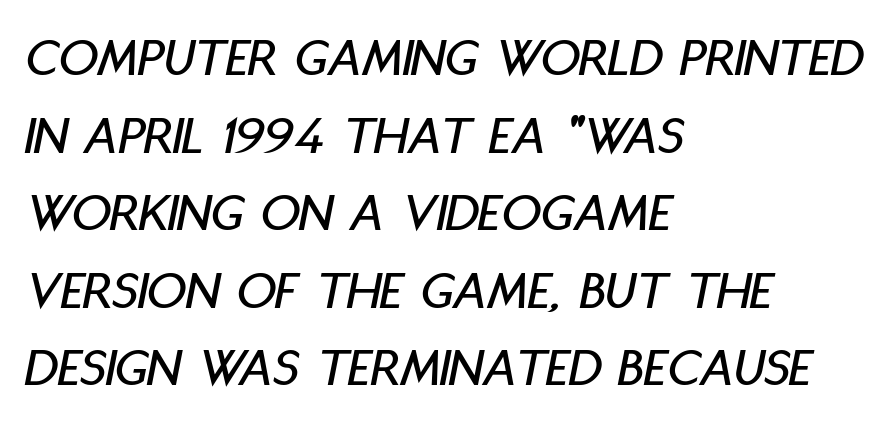
One glance says typical: line gaps are just what's usual. You could call the tracking neutral — neither tight nor loose. Spacing verdict: proportional, widths tailored to each character. Visually the block forms a straight wall on the left and a jagged coastline on the right.
